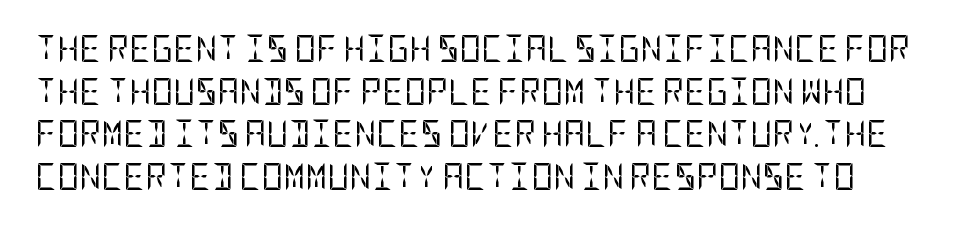
Q: Is the text bold? A: No.
Q: Is the text italic (slanted)? A: No, it is upright.
Q: Is the text underlined? A: No.
Q: Is the spacing between letters normal or unusually wide? A: Normal.
Q: Is the spacing between lines tight, normal or loose? A: Normal.
